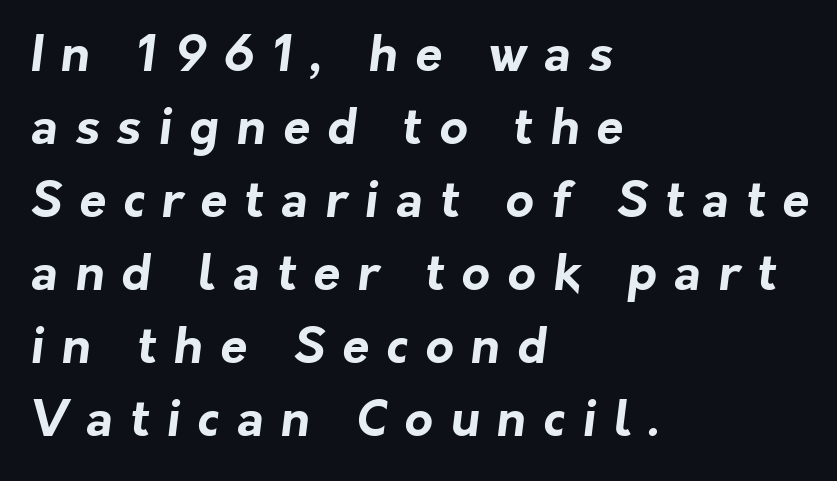
Think of a printed novel: that variable character pitch is what you see here. Does the leading feel generous? No, just average. Each word looks stretched out because of the extra space between its letters. The compositor pushed each line to the left boundary. Check where the strokes stop: nothing finishes them off — pure sans.
